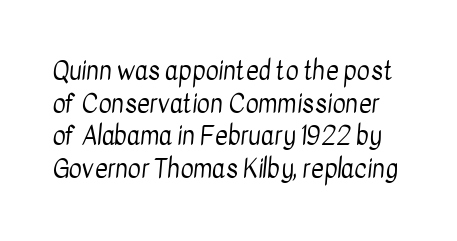
Any mark beneath the type? The region is blank. Students, observe: this is what conventionally led text looks like. The tracking reads as untouched default to a designer's eye. Weight: in the light-to-regular range.
